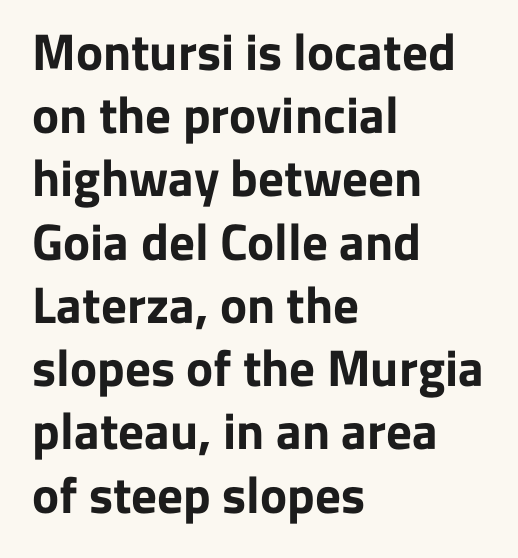
The image shows 51 px bold sans-serif type, upright; set left-aligned, line spacing 1.24x, normal letter spacing, not underlined; low stroke contrast and a medium x-height.
